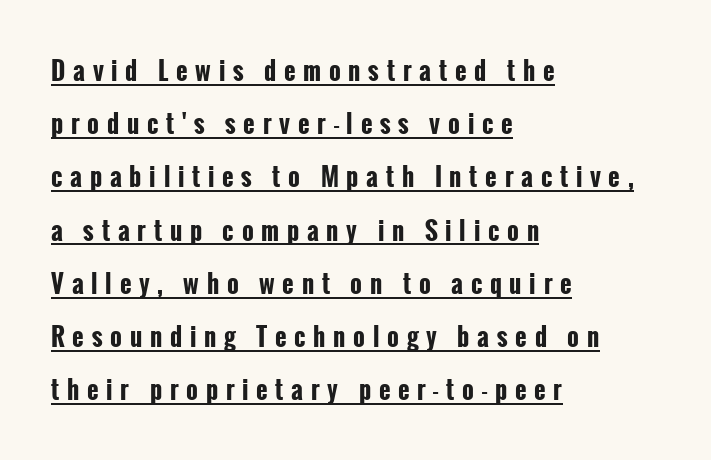
Q: Is the text bold? A: Yes.
Q: Is the text italic (slanted)? A: No, it is upright.
Q: Is the text underlined? A: Yes.
Q: How is the paragraph aligned? A: Left-aligned.
Q: Is the spacing between letters normal or unusually wide? A: Unusually wide.
Q: Is the spacing between lines tight, normal or loose? A: Loose.
